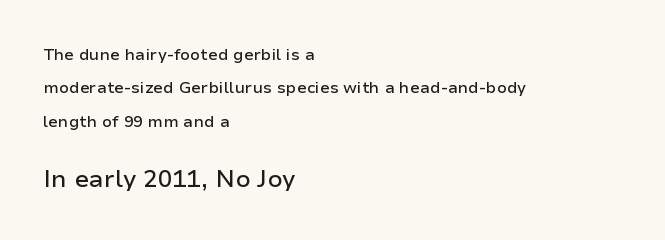
The lettering stays uniformly vertical, giving the passage a roman look. Whoever set this made the second block the dominant, larger element. Only glyphs here, with clear space below each row. One-word summary of the alignment: left.
